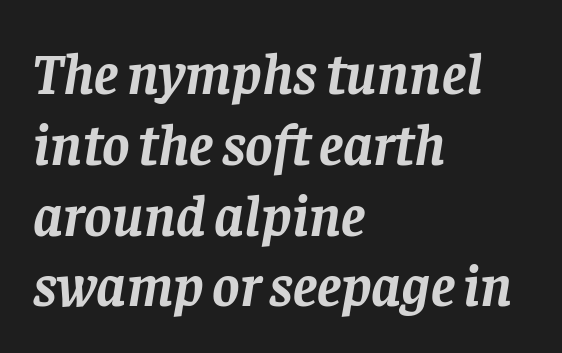
The image shows 58 px semibold serif type, italic (leaning right); set left-aligned, line spacing 1.22x, normal letter spacing, not underlined; low stroke contrast and a large x-height.
